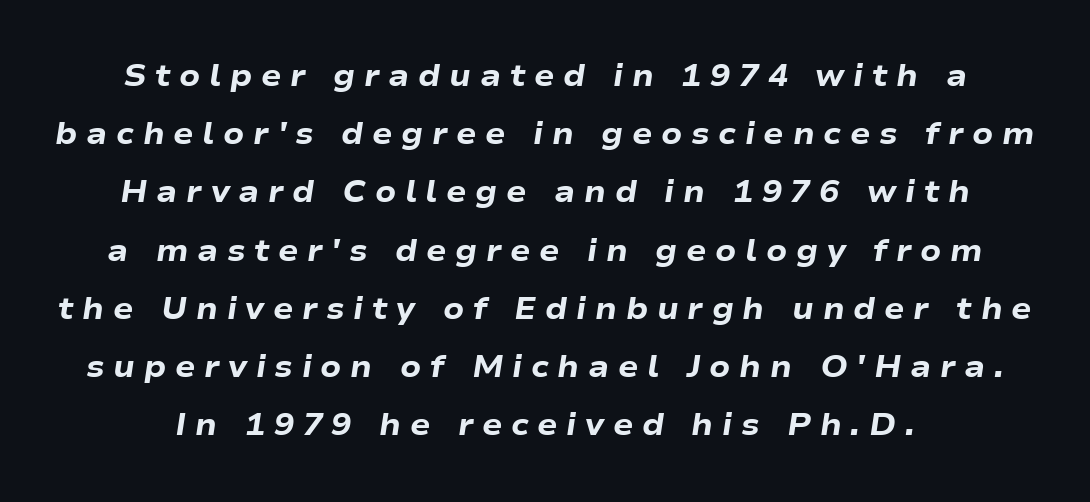
Honestly, the rows look like they've been pulled way apart. The tracking reads as deliberately expanded to a designer's eye. A typesetter would call this proportional, since set widths differ per character. Designer's note — italics engaged. Underlining? Definitely not there. The sample has been set heavy, in full bold.
